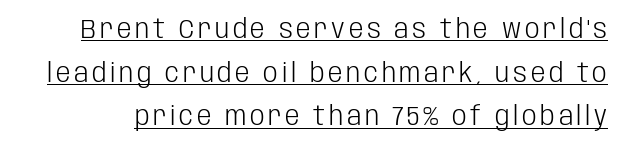
The image shows 26 px text type, upright; set normal line spacing (1.68x), underlined.
